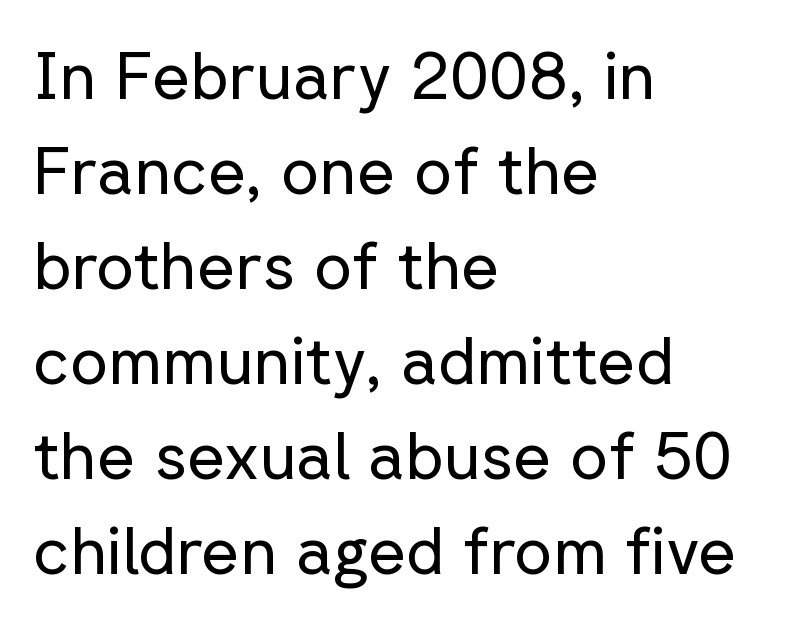
Q: Is the text bold? A: No.
Q: Is the text italic (slanted)? A: No, it is upright.
Q: Is the typeface a serif or a sans-serif typeface? A: Sans-serif.
Q: Is the text underlined? A: No.
Q: How is the paragraph aligned? A: Left-aligned.
Q: Is the spacing between letters normal or unusually wide? A: Normal.
Q: Is the spacing between lines tight, normal or loose? A: Normal.
Q: Width (condensed, normal, or wide)? A: Normal.
Q: Stroke contrast? A: Low.
Q: x-height? A: Medium.
Q: Monospaced? A: No.
